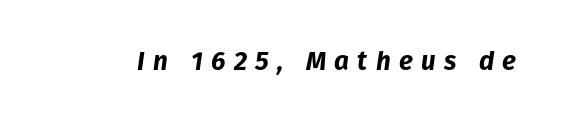
The image shows 26 px bold type, italic (leaning right); set unusually wide letter spacing (+0.32 em), not underlined.
